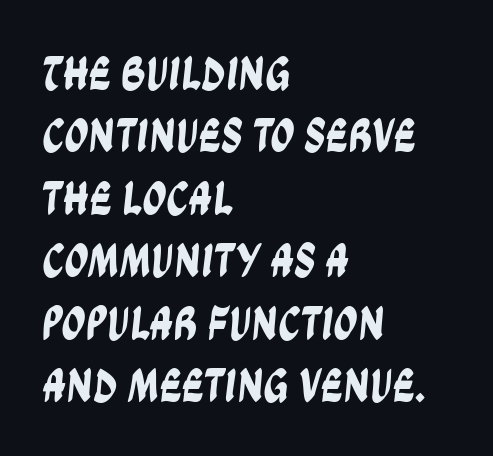
Q: Is the typeface a serif or a sans-serif typeface? A: Sans-serif.
Q: Is the text underlined? A: No.
Q: How is the paragraph aligned? A: Left-aligned.
Q: Is the spacing between letters normal or unusually wide? A: Normal.
Q: Is the spacing between lines tight, normal or loose? A: Normal.
Q: Width (condensed, normal, or wide)? A: Condensed.
Q: Stroke contrast? A: Low.
Q: x-height? A: Large.
Q: Monospaced? A: No.
